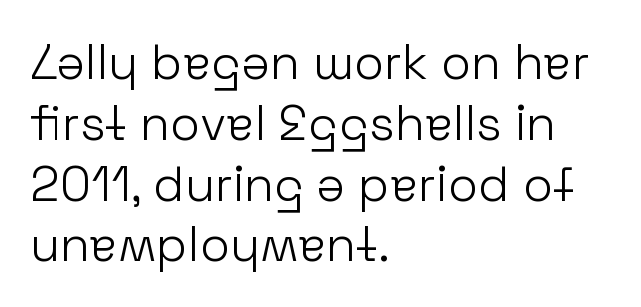
{"serif": "no", "italic": "no", "bold": "no", "weight": "light", "width": "normal", "stroke_contrast": "low", "x_height": "medium", "monospaced": "no", "underline": "no", "align": "left", "line_spacing_ratio": 1.24, "letter_spacing": "normal", "letter_spacing_em": 0.0, "glyph_px": 49}
